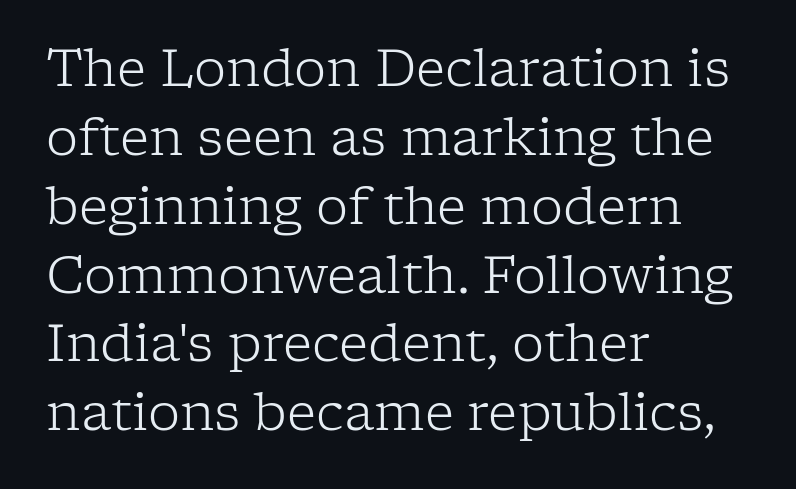
Q: Is the text bold? A: No.
Q: Is the text italic (slanted)? A: No, it is upright.
Q: Is the typeface a serif or a sans-serif typeface? A: Serif.
Q: Is the text underlined? A: No.
Q: How is the paragraph aligned? A: Left-aligned.
Q: Is the spacing between letters normal or unusually wide? A: Normal.
Q: Is the spacing between lines tight, normal or loose? A: Normal.
Q: Width (condensed, normal, or wide)? A: Normal.
Q: Stroke contrast? A: Low.
Q: x-height? A: Medium.
Q: Monospaced? A: No.
